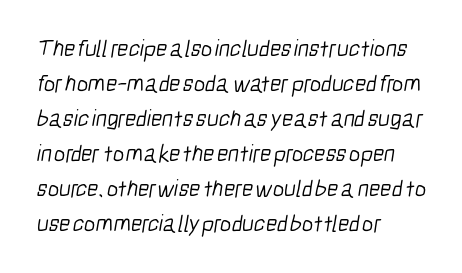
{"bold": "no", "underline": "no", "align": "left", "line_spacing": "normal", "line_spacing_ratio": 1.46, "letter_spacing": "normal", "letter_spacing_em": 0.0, "glyph_px": 24}
